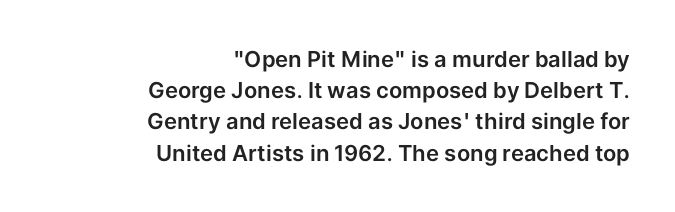
Q: Is the text italic (slanted)? A: No, it is upright.
Q: Is the text underlined? A: No.
Q: How is the paragraph aligned? A: Right-aligned.
Q: Is the spacing between letters normal or unusually wide? A: Normal.
Q: Is the spacing between lines tight, normal or loose? A: Normal.
